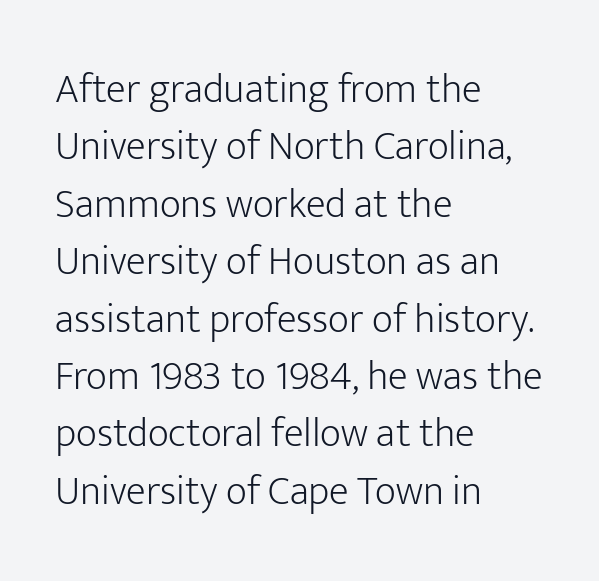
The letterforms sit at book weight or below. Inter-character spacing is left at the font's built-in metrics. This is the regular roman posture of the typeface. This is sans-serif lettering, the kind often seen on screens and signage. Descenders are the only things crossing below the line.
